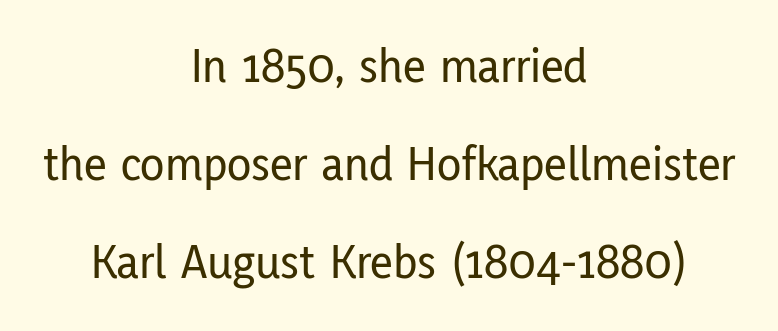
The image shows 50 px condensed sans-serif type, upright; set centered, loose line spacing (1.96x), normal letter spacing, not underlined; low stroke contrast and a medium x-height.
